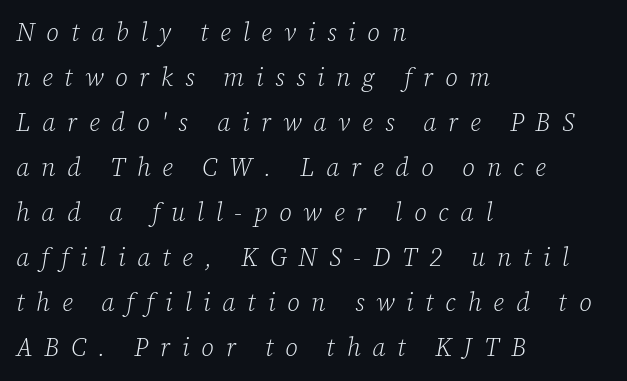
No chunkiness to these letters — they're not bold. The gaps between neighbouring characters are conspicuously large. Is the block centered? No — it sits flush against the left margin. Honestly, there is no underline to notice here at all. Emphasis-style slanted type is in use.
